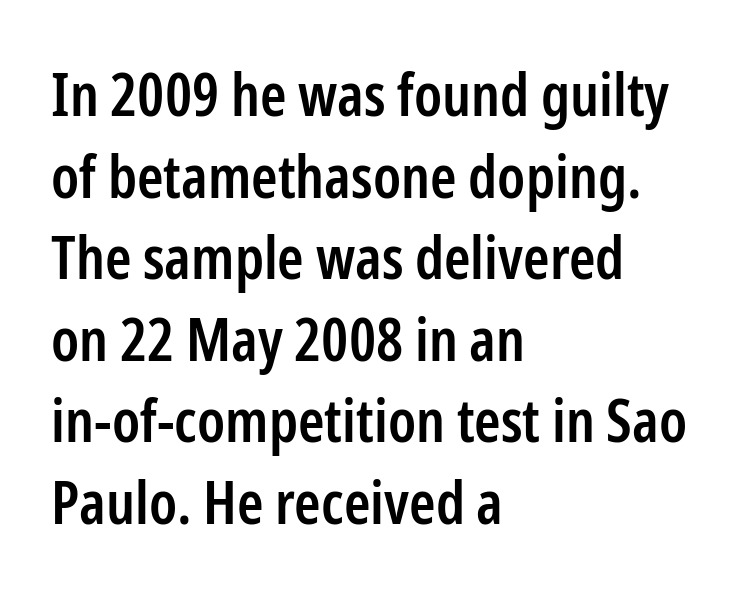
Q: Is the text bold? A: Semi-bold.
Q: Is the text italic (slanted)? A: No, it is upright.
Q: Is the typeface a serif or a sans-serif typeface? A: Sans-serif.
Q: Is the text underlined? A: No.
Q: How is the paragraph aligned? A: Left-aligned.
Q: Is the spacing between letters normal or unusually wide? A: Normal.
Q: Is the spacing between lines tight, normal or loose? A: Normal.
Q: Width (condensed, normal, or wide)? A: Condensed.
Q: Stroke contrast? A: Low.
Q: x-height? A: Medium.
Q: Monospaced? A: No.
